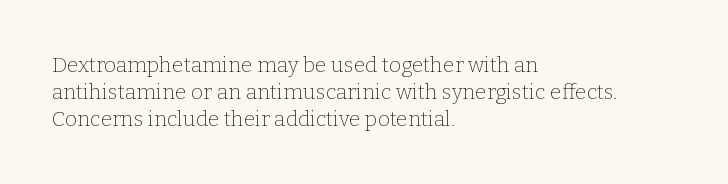
Q: Is the text bold? A: No.
Q: Is the text italic (slanted)? A: No, it is upright.
Q: Is the text underlined? A: No.
Q: How is the paragraph aligned? A: Left-aligned.
Q: Is the spacing between letters normal or unusually wide? A: Normal.
Q: Is the spacing between lines tight, normal or loose? A: Normal.
